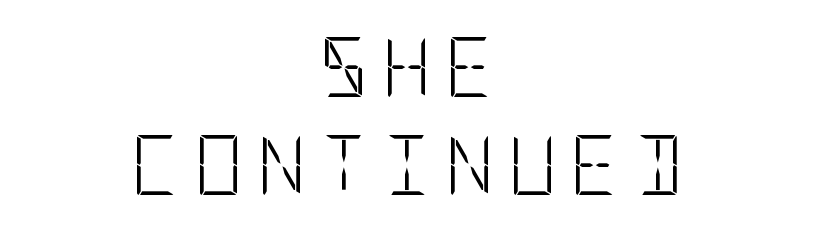
The image shows 60 px light, condensed sans-serif type, upright; set centered, normal line spacing (1.64x), unusually wide letter spacing (+0.23 em), not underlined; low stroke contrast and a large x-height.
